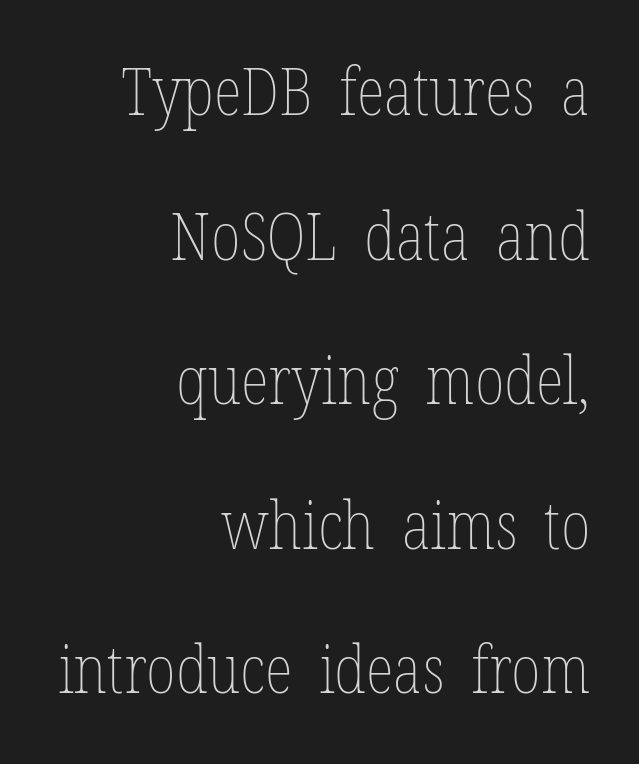
The image shows 66 px thin, condensed type, upright; set right-aligned, loose line spacing (2.19x), normal letter spacing, not underlined; low stroke contrast and a medium x-height.
